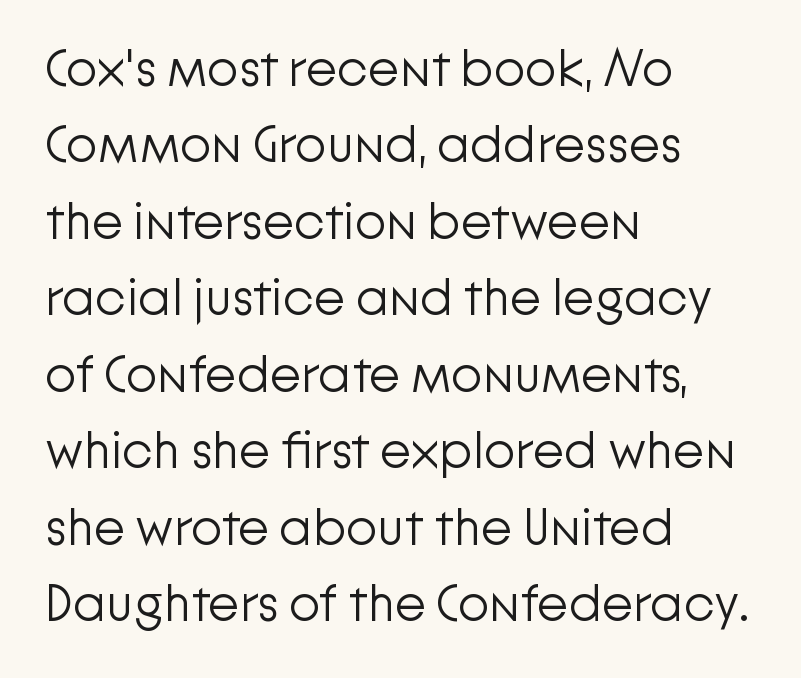
The image shows 51 px light sans-serif type, upright; set left-aligned, normal line spacing (1.5x), normal letter spacing, not underlined; low stroke contrast and a medium x-height.
